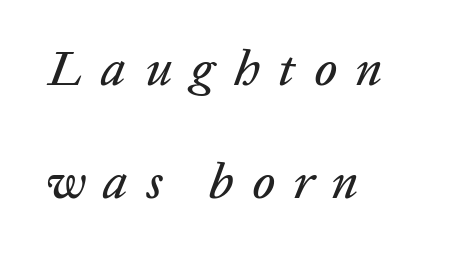
The image shows 50 px text type, italic (leaning right); set left-aligned, loose line spacing (2.26x), unusually wide letter spacing (+0.37 em), not underlined; low stroke contrast and a medium x-height.
